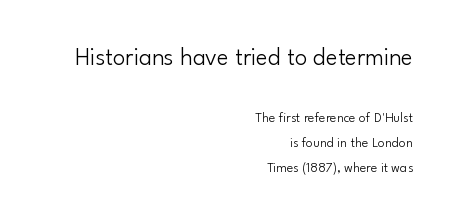
{"italic": "no", "bold": "no", "underline": "no", "align": "right", "line_spacing_ratio": 1.79, "letter_spacing": "normal", "letter_spacing_em": 0.0, "larger_block": "first", "size_ratio": 1.79, "glyph_px": 25}
